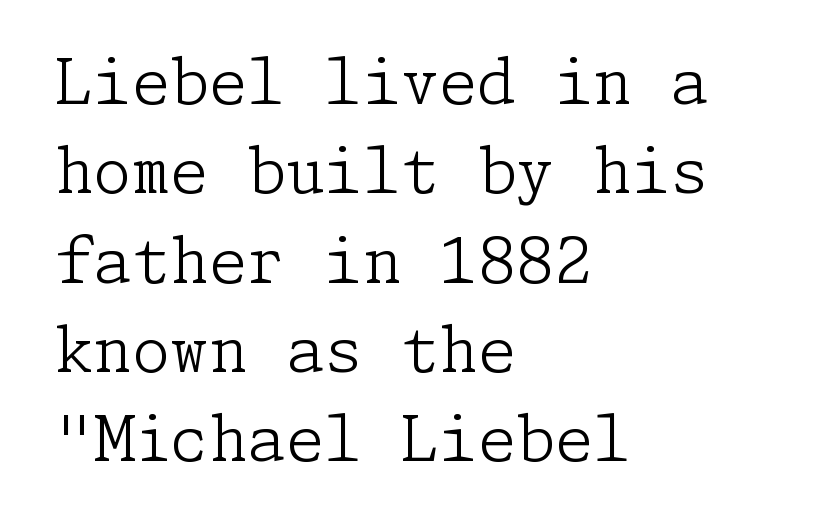
Serif or sans? Serif — the stroke terminals have little feet. Regular leading. This sample uses plain, unmodified letter spacing. Descender tails drop into unmarked territory. One-word summary of the alignment: left.
